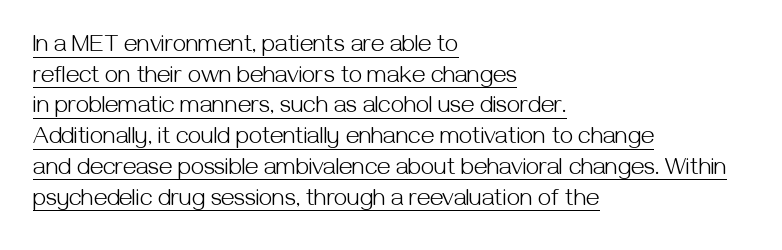
Which margin do the lines hug? The left one — the right edge is uneven. Normally led — the rows are evenly, conventionally spaced. It's the straight-up-and-down kind of type. This reads as an unemphasized weight, regular at the heaviest. Like a heading marked for emphasis, these lines bear an underscore.
